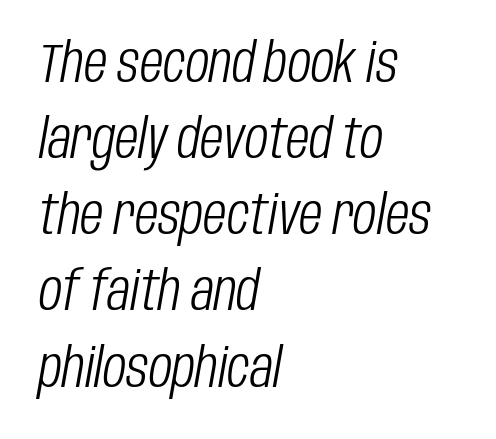
{"italic": "yes", "lean": "right", "slant_degrees": 10, "bold": "no", "weight": "light", "width": "condensed", "stroke_contrast": "low", "x_height": "large", "monospaced": "no", "underline": "no", "align": "left", "line_spacing": "normal", "line_spacing_ratio": 1.41, "letter_spacing": "normal", "letter_spacing_em": 0.0, "glyph_px": 54}
